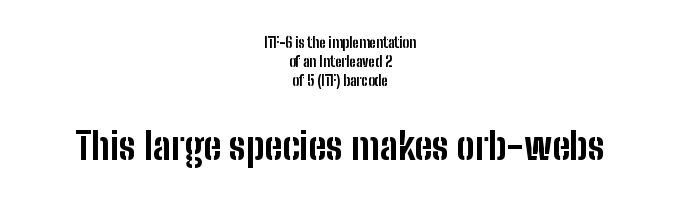
The image shows 38 px bold, condensed sans-serif type, upright; set centered, normal line spacing (1.36x), normal letter spacing, not underlined; the second (bottom) block is 2.71x larger; low stroke contrast and a medium x-height.
